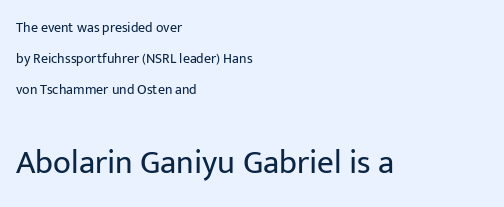
The typesetting does not lean heavy: it is not bold. When letters stand straight like this, we call the style roman or upright. The rendering uses natural spacing where letterforms have individual widths. Leading is clearly above the norm, producing a sparse column. The paragraph shown leans on its left margin. This layout puts the modest block above and the oversized block below.
